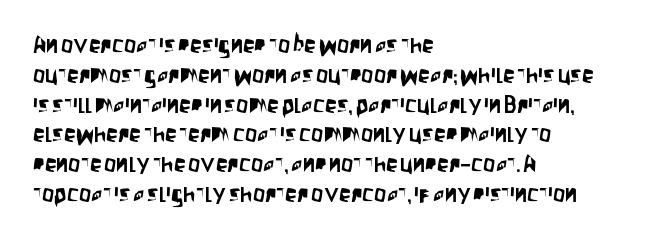
Q: Is the text italic (slanted)? A: No, it is upright.
Q: Is the text underlined? A: No.
Q: How is the paragraph aligned? A: Left-aligned.
Q: Is the spacing between letters normal or unusually wide? A: Normal.
